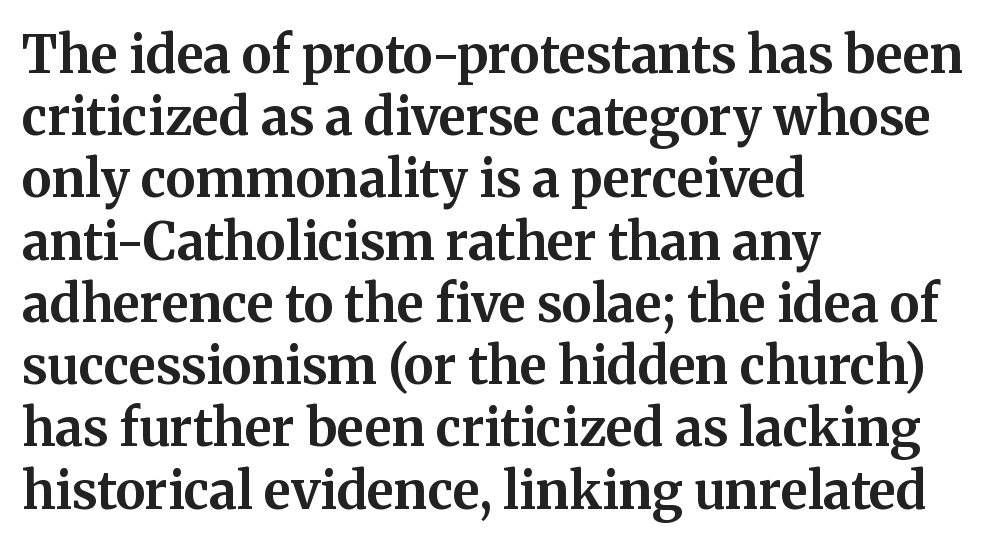
The image shows 51 px bold serif type, upright; set left-aligned, line spacing 1.22x, normal letter spacing, not underlined; medium stroke contrast and a medium x-height.
